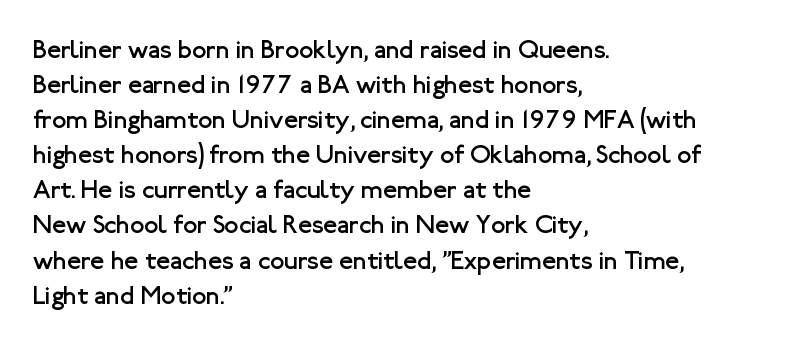
{"italic": "no", "bold": "no", "underline": "no", "align": "left", "line_spacing": "normal", "line_spacing_ratio": 1.35, "letter_spacing": "normal", "letter_spacing_em": 0.0, "glyph_px": 26}
